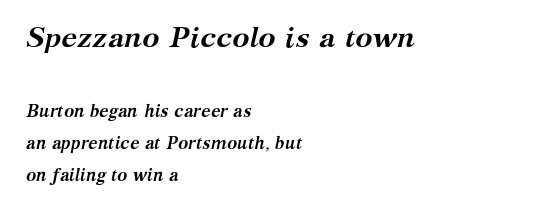
These two chunks differ in scale, with the top chunk taking the larger measure. The passage shown is typed in a proportional face where columns would drift. This rendering uses left alignment, leaving the right contour irregular. Italic: yes, the glyphs are oblique. The typesetting leans heavy: a genuine bold. I'd call this a serif setting — the letters wear small feet.
